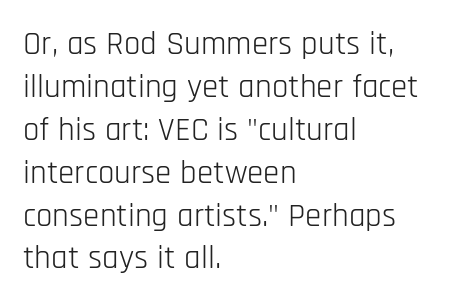
Do the characters align in a grid? No, the font is proportional. All the whitespace from short lines collects on the right. These lines keep a tight, regular rhythm from letter to letter. Line spacing here is normal. The letters carry no serifs — their stems end cleanly without finishing strokes. This sample uses an upright cut, with every glyph sitting square on the baseline.
